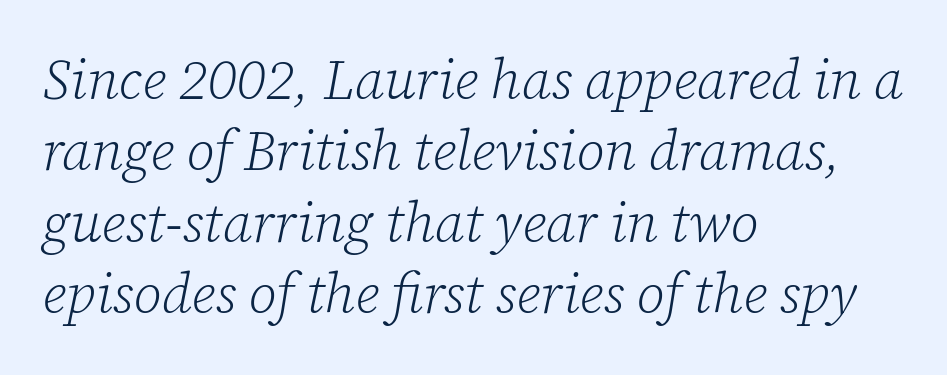
Spacing verdict: proportional, widths tailored to each character. If you drew a ruler down the left edge, every line would touch it. Decoration check: the copy has no underline. The letters are slanted; this is an italic face. This block has exactly the height ordinary leading produces.
